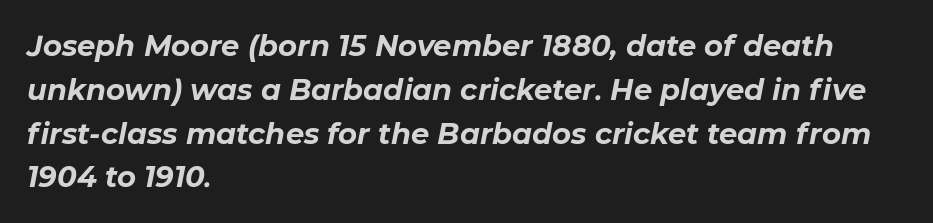
Looks like regular typesetting: each glyph gets only the width it needs. In terms of leading, this rendering sits right in the middle. Style check: oblique. Students, note that the glyphs here touch the page at normal intervals. The foot of each line stays bare and open. Weight: bold.
